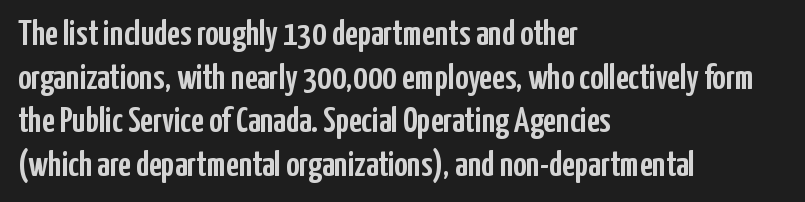
The image shows 36 px condensed sans-serif type, upright; set left-aligned, line spacing 1.21x, normal letter spacing, not underlined; low stroke contrast and a medium x-height.
